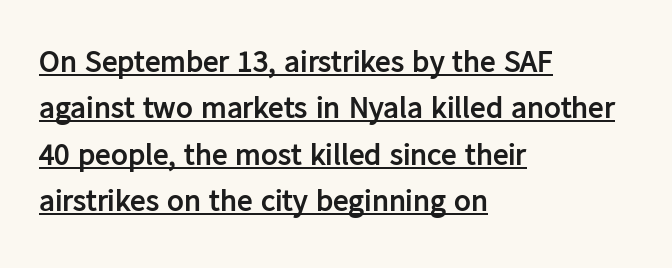
The image shows 31 px semibold sans-serif type, upright; set left-aligned, normal line spacing (1.5x), normal letter spacing, underlined; low stroke contrast and a medium x-height.
